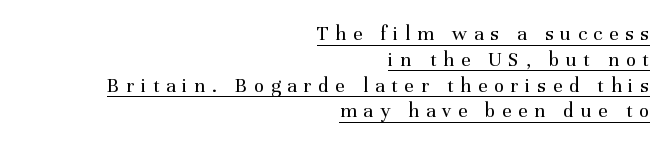
The image shows 21 px text type, upright; set right-aligned, line spacing 1.23x, unusually wide letter spacing (+0.32 em), underlined.
